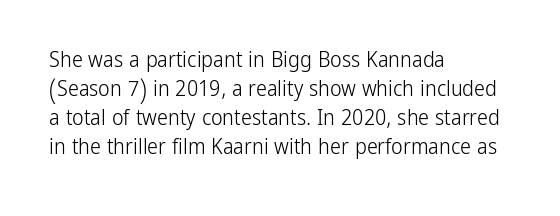
Q: Is the text bold? A: No.
Q: Is the text italic (slanted)? A: No, it is upright.
Q: Is the text underlined? A: No.
Q: How is the paragraph aligned? A: Left-aligned.
Q: Is the spacing between letters normal or unusually wide? A: Normal.
Q: Is the spacing between lines tight, normal or loose? A: Normal.
